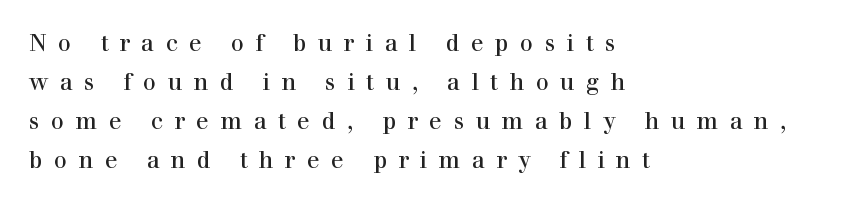
Q: Is the text bold? A: No.
Q: Is the text italic (slanted)? A: No, it is upright.
Q: Is the text underlined? A: No.
Q: How is the paragraph aligned? A: Left-aligned.
Q: Is the spacing between letters normal or unusually wide? A: Unusually wide.
Q: Is the spacing between lines tight, normal or loose? A: Normal.
